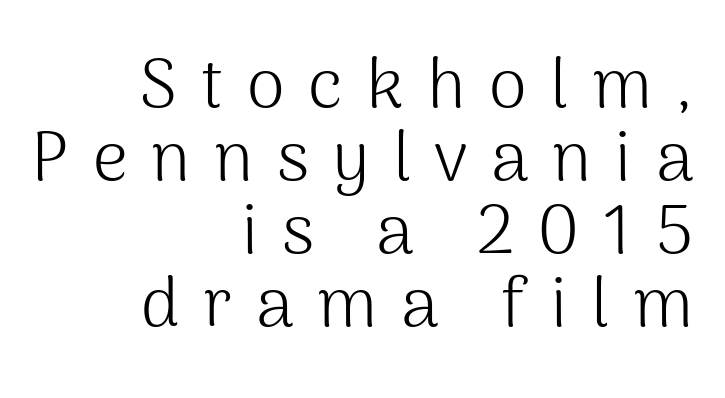
Q: Is the text bold? A: No.
Q: Is the text italic (slanted)? A: No, it is upright.
Q: Is the typeface a serif or a sans-serif typeface? A: Sans-serif.
Q: Is the text underlined? A: No.
Q: How is the paragraph aligned? A: Right-aligned.
Q: Is the spacing between letters normal or unusually wide? A: Unusually wide.
Q: Is the spacing between lines tight, normal or loose? A: Tight.
Q: Width (condensed, normal, or wide)? A: Normal.
Q: Stroke contrast? A: Medium.
Q: x-height? A: Medium.
Q: Monospaced? A: No.
